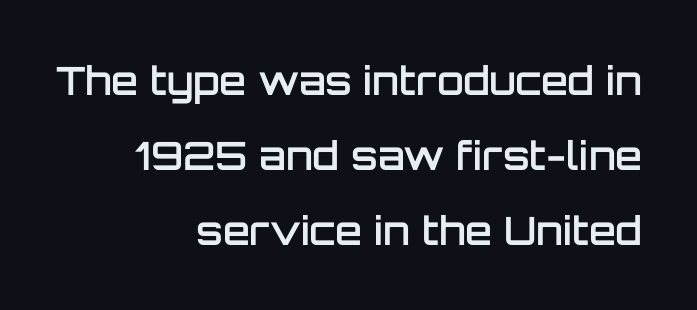
{"serif": "no", "italic": "no", "bold": "semi", "weight": "semibold", "width": "normal", "stroke_contrast": "low", "x_height": "large", "monospaced": "no", "underline": "no", "align": "right", "line_spacing": "loose", "line_spacing_ratio": 1.92, "letter_spacing": "normal", "letter_spacing_em": 0.0, "glyph_px": 39}
